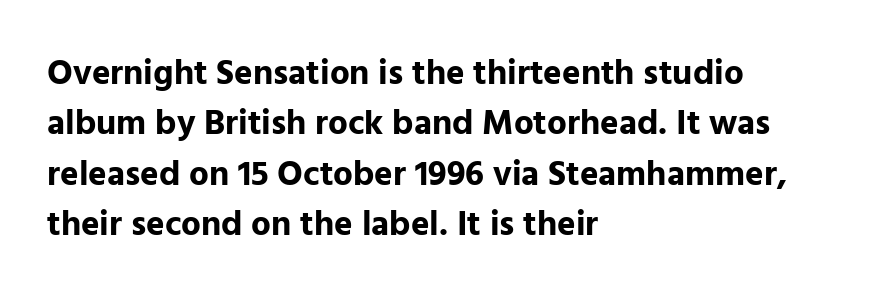
Q: Is the text bold? A: Yes.
Q: Is the text italic (slanted)? A: No, it is upright.
Q: Is the typeface a serif or a sans-serif typeface? A: Sans-serif.
Q: Is the text underlined? A: No.
Q: How is the paragraph aligned? A: Left-aligned.
Q: Is the spacing between letters normal or unusually wide? A: Normal.
Q: Is the spacing between lines tight, normal or loose? A: Normal.
Q: Width (condensed, normal, or wide)? A: Normal.
Q: Stroke contrast? A: Low.
Q: x-height? A: Medium.
Q: Monospaced? A: No.
